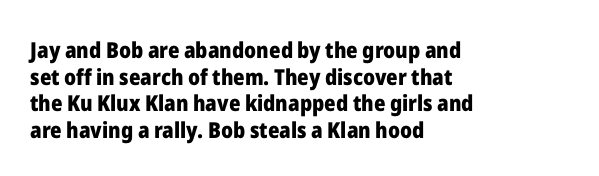
{"italic": "no", "bold": "yes", "underline": "no", "align": "left", "line_spacing_ratio": 1.21, "letter_spacing": "normal", "letter_spacing_em": 0.0, "glyph_px": 22}
